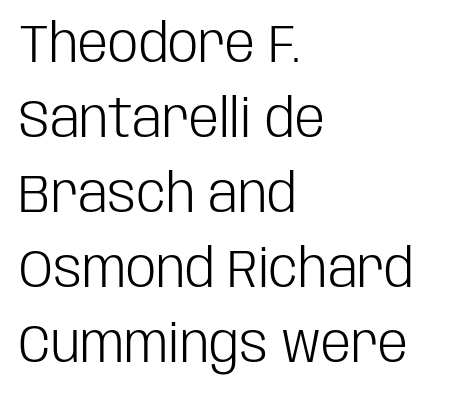
Q: Is the text bold? A: No.
Q: Is the text italic (slanted)? A: No, it is upright.
Q: Is the typeface a serif or a sans-serif typeface? A: Sans-serif.
Q: Is the text underlined? A: No.
Q: How is the paragraph aligned? A: Left-aligned.
Q: Is the spacing between letters normal or unusually wide? A: Normal.
Q: Is the spacing between lines tight, normal or loose? A: Normal.
Q: Width (condensed, normal, or wide)? A: Condensed.
Q: Stroke contrast? A: Low.
Q: x-height? A: Large.
Q: Monospaced? A: No.
